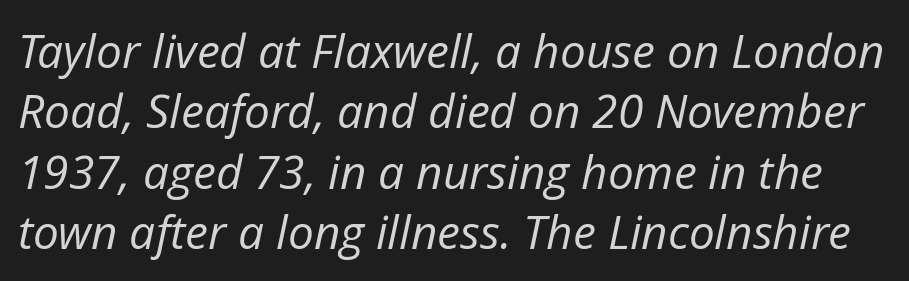
Q: Is the text bold? A: No.
Q: Is the text italic (slanted)? A: Yes, it leans right by about 12 degrees.
Q: Is the text underlined? A: No.
Q: Is the spacing between letters normal or unusually wide? A: Normal.
Q: Is the spacing between lines tight, normal or loose? A: Normal.
Q: Width (condensed, normal, or wide)? A: Normal.
Q: Stroke contrast? A: Low.
Q: x-height? A: Medium.
Q: Monospaced? A: No.
